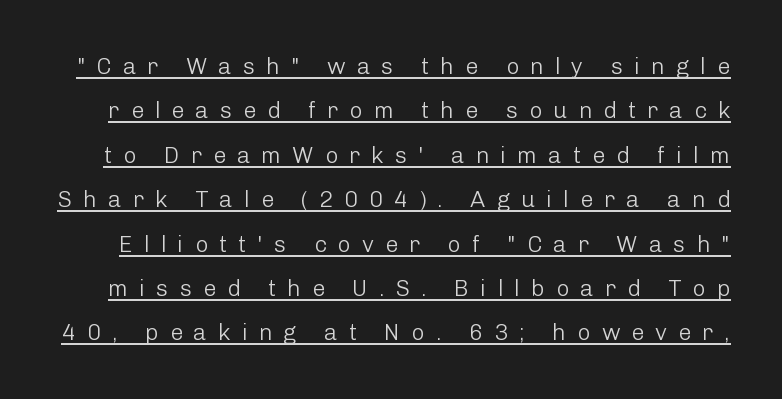
Q: Is the text bold? A: No.
Q: Is the text italic (slanted)? A: No, it is upright.
Q: Is the text underlined? A: Yes.
Q: Is the spacing between letters normal or unusually wide? A: Unusually wide.
Q: Is the spacing between lines tight, normal or loose? A: Loose.
